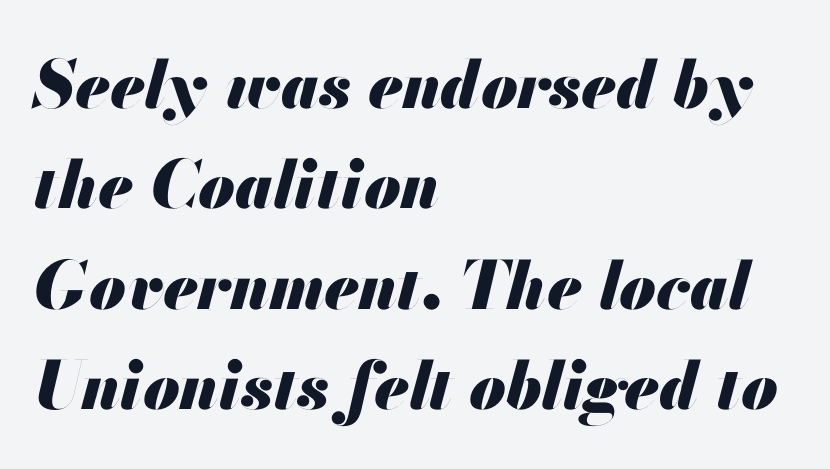
{"italic": "yes", "lean": "right", "slant_degrees": 13, "bold": "yes", "weight": "heavy", "width": "normal", "stroke_contrast": "medium", "x_height": "small", "monospaced": "no", "underline": "no", "align": "left", "line_spacing": "normal", "line_spacing_ratio": 1.52, "letter_spacing": "normal", "letter_spacing_em": 0.0, "glyph_px": 66}
